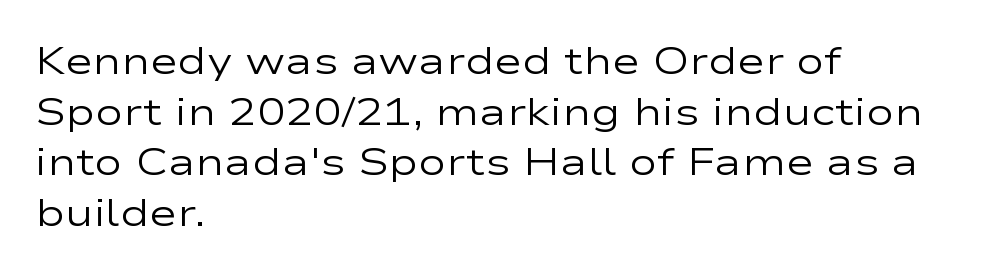
Q: Is the text bold? A: No.
Q: Is the text italic (slanted)? A: No, it is upright.
Q: Is the typeface a serif or a sans-serif typeface? A: Sans-serif.
Q: Is the text underlined? A: No.
Q: How is the paragraph aligned? A: Left-aligned.
Q: Is the spacing between letters normal or unusually wide? A: Normal.
Q: Is the spacing between lines tight, normal or loose? A: Normal.
Q: Width (condensed, normal, or wide)? A: Wide.
Q: Stroke contrast? A: Low.
Q: x-height? A: Medium.
Q: Monospaced? A: No.
